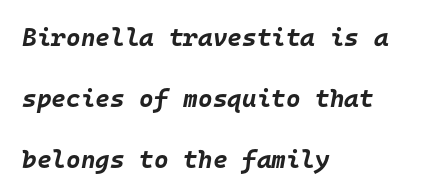
{"italic": "yes", "lean": "right", "slant_degrees": 10, "bold": "yes", "underline": "no", "align": "left", "line_spacing": "loose", "line_spacing_ratio": 2.44, "letter_spacing": "normal", "letter_spacing_em": 0.0, "glyph_px": 25}
